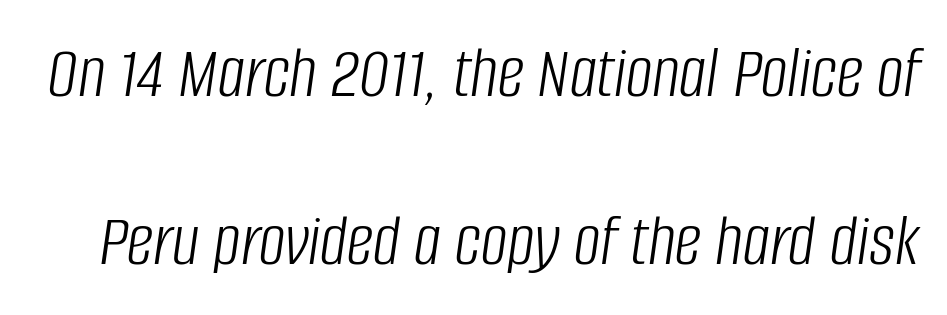
Think of a printed novel: that variable character pitch is what you see here. The rendering applies a slant to the glyphs. Honestly, there is no underline to notice here at all. No extra tracking has been applied to these lines. Students, observe: this is what heavily led, spacious text looks like.
